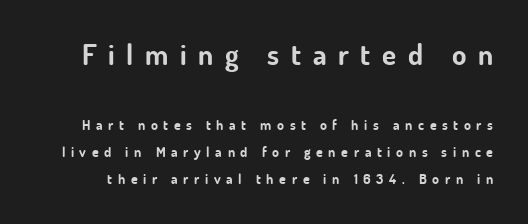
The image shows 29 px bold sans-serif type, upright; set loose line spacing (1.95x), unusually wide letter spacing (+0.4 em), not underlined; the first (top) block is 2.07x larger; low stroke contrast and a small x-height.
